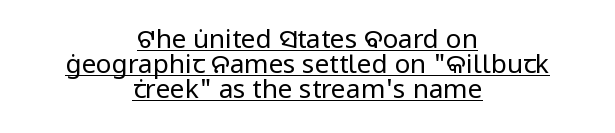
Q: Is the text bold? A: No.
Q: Is the text italic (slanted)? A: No, it is upright.
Q: Is the text underlined? A: Yes.
Q: How is the paragraph aligned? A: Centered.
Q: Is the spacing between letters normal or unusually wide? A: Normal.
Q: Is the spacing between lines tight, normal or loose? A: Tight.
